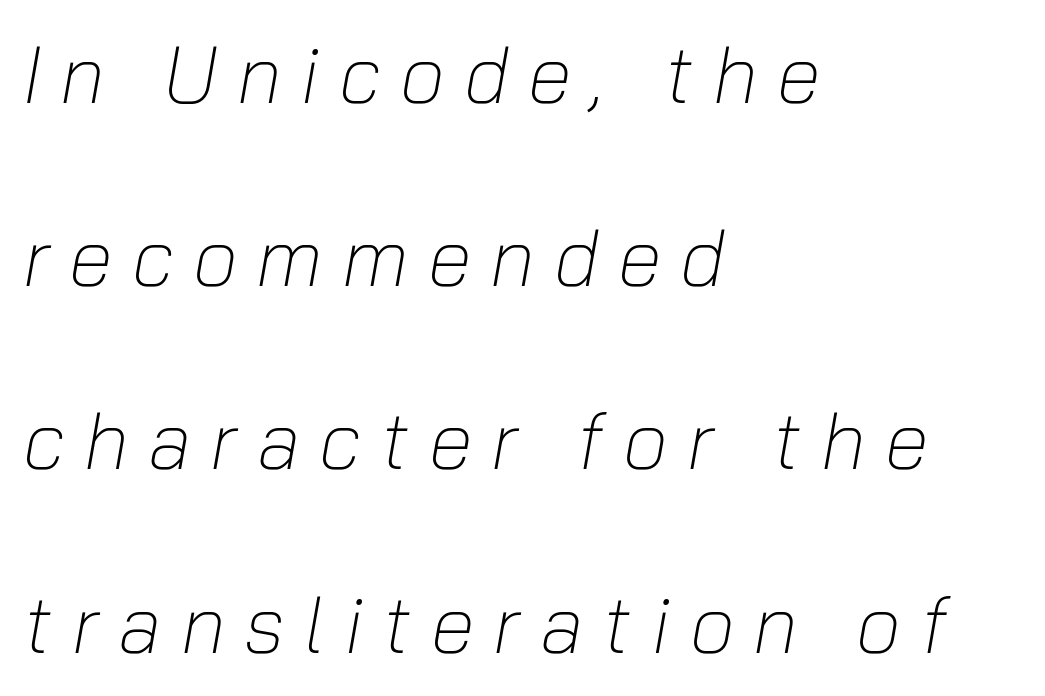
Underlining? Definitely not there. The face used here is proportionally spaced, like ordinary book or web type. Would a proofreader flag this as italicized? Yes. Visually the block forms a straight wall on the left and a jagged coastline on the right. Weight: not bold — regular or lighter. Students, observe: this is what heavily led, spacious text looks like.
